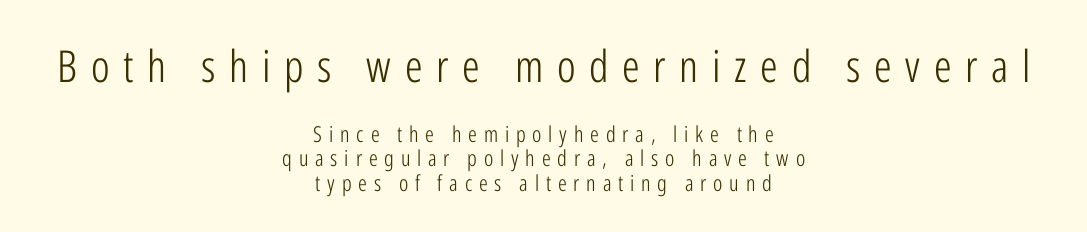
The image shows 44 px light, condensed sans-serif type, upright; set centered, tight line spacing (1.11x), unusually wide letter spacing (+0.31 em), not underlined; the first (top) block is 2.0x larger; low stroke contrast and a medium x-height.
